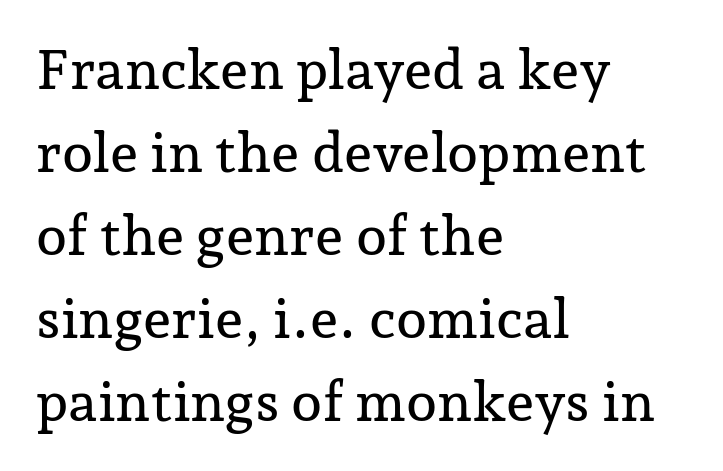
{"serif": "yes", "italic": "no", "width": "normal", "stroke_contrast": "low", "x_height": "medium", "monospaced": "no", "underline": "no", "align": "left", "line_spacing": "normal", "line_spacing_ratio": 1.48, "letter_spacing": "normal", "letter_spacing_em": 0.0, "glyph_px": 56}
